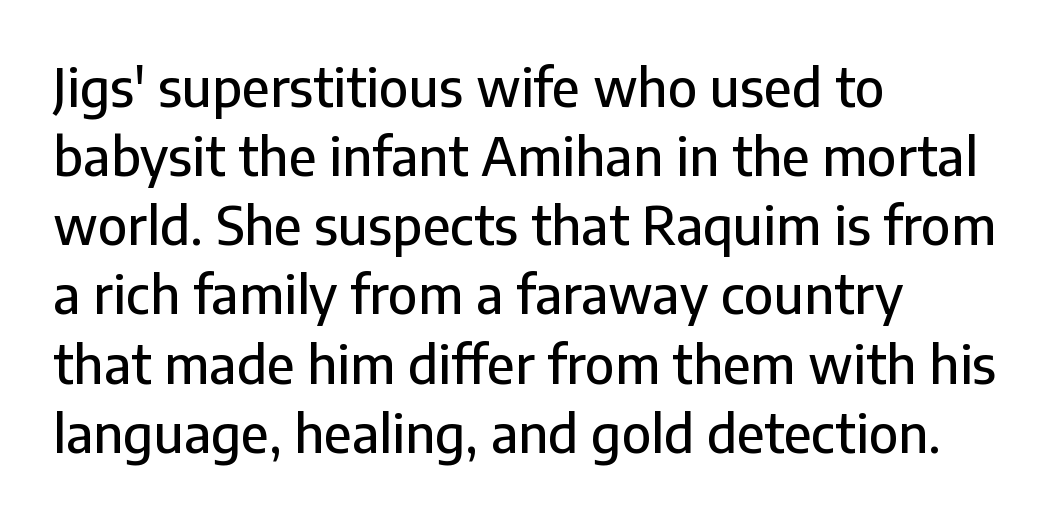
The rendering uses a moderate line-height, typical for paragraphs. Examine the stroke ends and you'll find no serifs. The lines in this sample share a left origin and differ only in where they stop. In terms of posture, this sample is upright. Here the designer chose a conventional face with non-uniform glyph widths.
